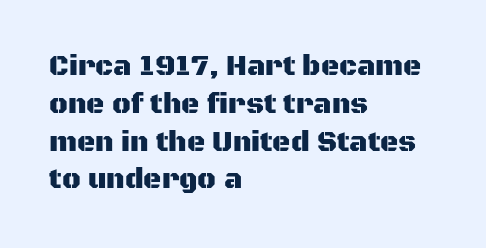
{"serif": "no", "italic": "no", "width": "normal", "stroke_contrast": "medium", "x_height": "large", "monospaced": "no", "underline": "no", "align": "left", "line_spacing": "normal", "line_spacing_ratio": 1.35, "letter_spacing": "normal", "letter_spacing_em": 0.0, "glyph_px": 28}
